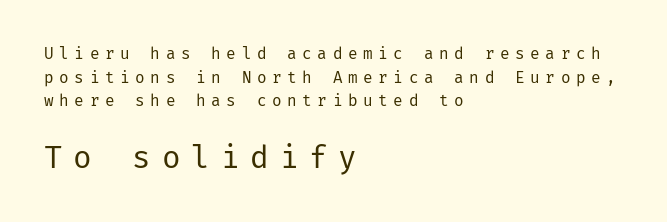
The image shows 31 px regular-weight sans-serif type, upright; set left-aligned, normal line spacing (1.47x), unusually wide letter spacing (+0.35 em), not underlined; the second (bottom) block is 1.94x larger; low stroke contrast and a medium x-height.
